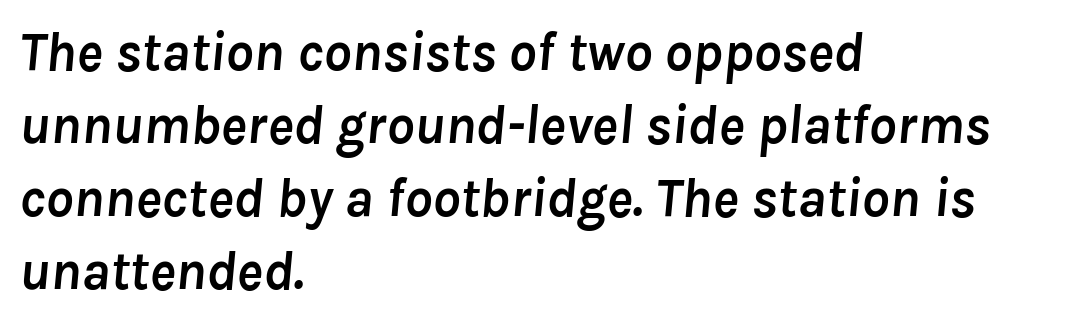
The lettering tilts uniformly, giving the passage an italic look. This is heavy type, rendered in bold. Caption: standard tracking, unaltered. Normally led — the rows are evenly, conventionally spaced.
